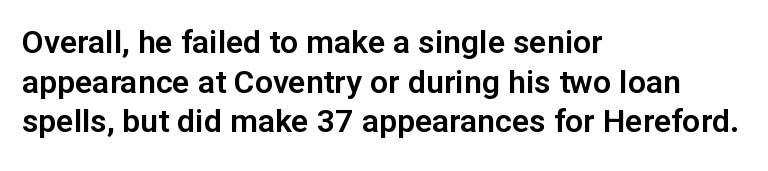
{"serif": "no", "italic": "no", "width": "normal", "stroke_contrast": "low", "x_height": "medium", "monospaced": "no", "underline": "no", "align": "left", "line_spacing_ratio": 1.24, "letter_spacing": "normal", "letter_spacing_em": 0.0, "glyph_px": 32}
